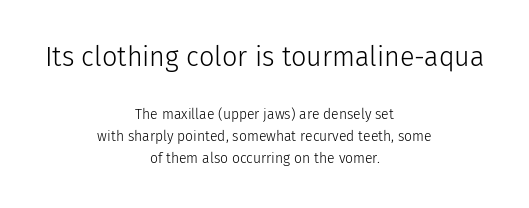
These lines stack symmetrically, like a column narrowing and widening about its center. Check the space under the baseline: it is left empty. Style check: upright. Glyph-to-glyph distance matches everyday printed text. Is this a heavy cut? Hardly; it is regular or lighter. Look at the glyph heights: the upper group is clearly the bigger setting.
